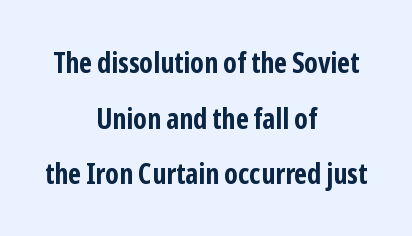
The glyphs are unaccompanied by any horizontal stroke below them. The passage shown is typed in a proportional face where columns would drift. Set as a true bold cut, around the 700 mark. Letterform terminals end flat and unadorned throughout the passage.
